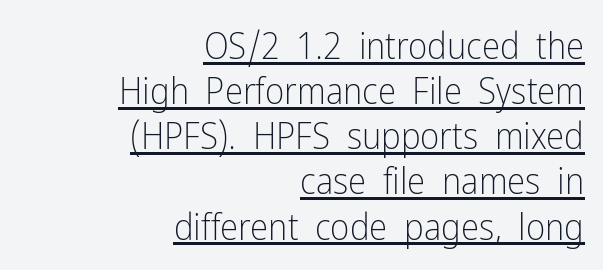
{"serif": "no", "italic": "no", "bold": "no", "weight": "light", "width": "condensed", "stroke_contrast": "low", "x_height": "medium", "monospaced": "no", "underline": "yes", "align": "right", "line_spacing_ratio": 1.22, "letter_spacing": "normal", "letter_spacing_em": 0.0, "glyph_px": 37}
